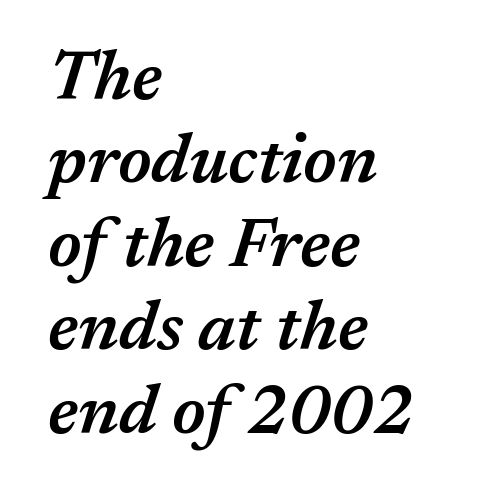
Q: Is the text bold? A: Semi-bold.
Q: Is the text italic (slanted)? A: Yes, it leans right by about 17 degrees.
Q: Is the text underlined? A: No.
Q: How is the paragraph aligned? A: Left-aligned.
Q: Is the spacing between letters normal or unusually wide? A: Normal.
Q: Width (condensed, normal, or wide)? A: Normal.
Q: Stroke contrast? A: Medium.
Q: x-height? A: Medium.
Q: Monospaced? A: No.
